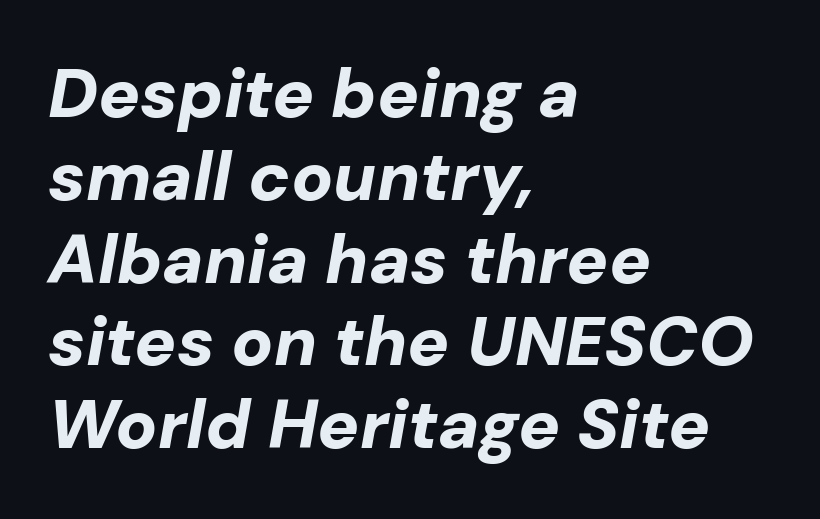
{"italic": "yes", "lean": "right", "slant_degrees": 10, "bold": "yes", "weight": "bold", "width": "normal", "stroke_contrast": "low", "x_height": "medium", "monospaced": "no", "underline": "no", "align": "left", "line_spacing_ratio": 1.2, "letter_spacing": "normal", "letter_spacing_em": 0.0, "glyph_px": 69}
